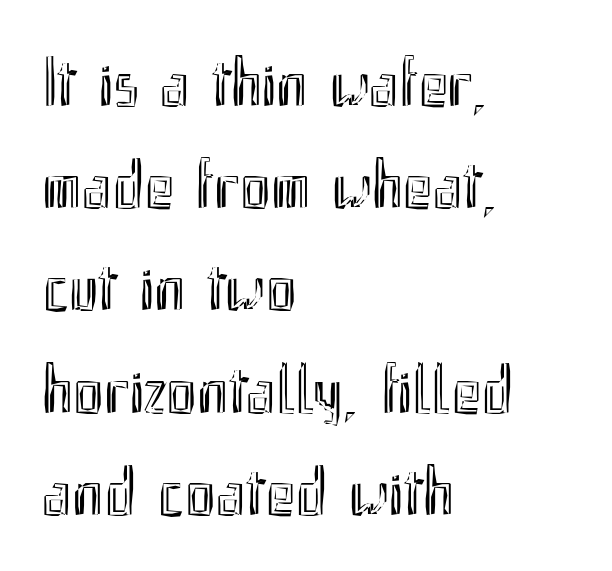
{"italic": "no", "width": "condensed", "x_height": "small", "monospaced": "no", "underline": "no", "align": "left", "line_spacing": "normal", "line_spacing_ratio": 1.44, "letter_spacing": "normal", "letter_spacing_em": 0.0, "glyph_px": 71}
